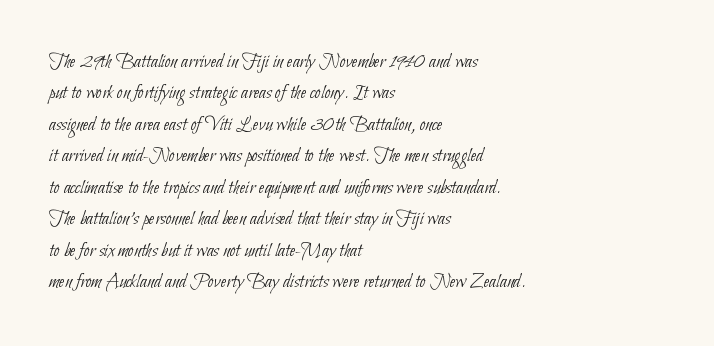
Horizontal alignment here is leftward, the default for most running prose. Inter-character spacing is left at the font's built-in metrics. The typeface has the unassuming heft of standard copy or less. Descender tails drop into unmarked territory. This sample keeps an unexceptional amount of space between lines.
